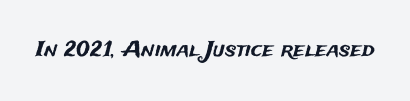
{"underline": "no", "letter_spacing": "normal", "letter_spacing_em": 0.0, "glyph_px": 21}
